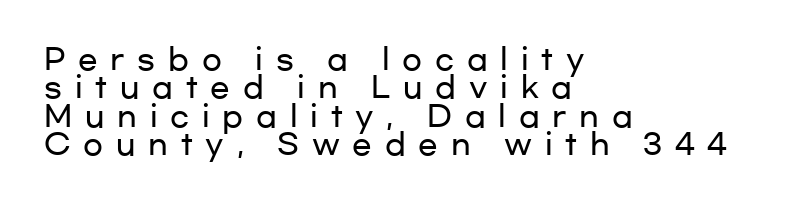
Q: Is the text italic (slanted)? A: No, it is upright.
Q: Is the typeface a serif or a sans-serif typeface? A: Sans-serif.
Q: Is the text underlined? A: No.
Q: How is the paragraph aligned? A: Left-aligned.
Q: Is the spacing between letters normal or unusually wide? A: Unusually wide.
Q: Is the spacing between lines tight, normal or loose? A: Tight.
Q: Width (condensed, normal, or wide)? A: Wide.
Q: Stroke contrast? A: Low.
Q: x-height? A: Medium.
Q: Monospaced? A: No.
